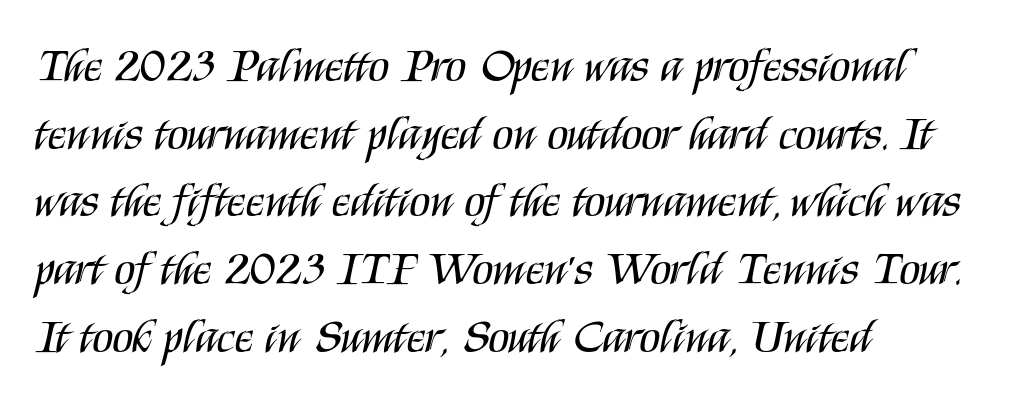
In terms of leading, this rendering sits right in the middle. The gap between lines stays unmarked. The letterforms sit shoulder to shoulder at normal distance. The passage shown is typed in a proportional face where columns would drift.
